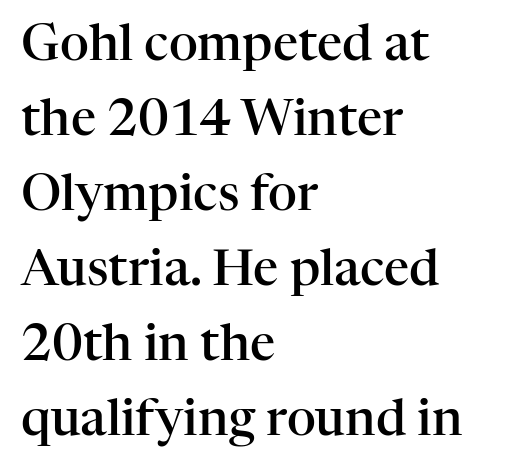
Tracking here is standard; glyphs follow each other at the usual distance. The typesetter chose a ragged-right arrangement here. Check where the strokes stop: tiny serifs finish them off. Nope, not italic — everything's standing straight. The letters are semibold — heavier than regular but short of a full bold. Quick note: interline space is typical.
